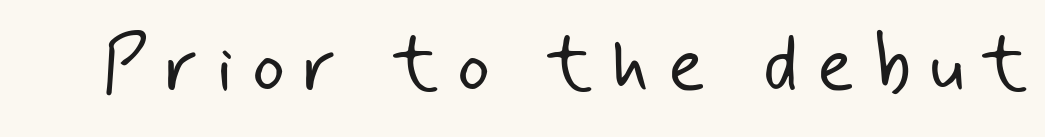
The image shows 78 px light sans-serif type; set unusually wide letter spacing (+0.23 em), not underlined; low stroke contrast and a small x-height.
